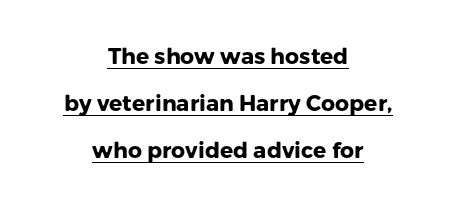
Q: Is the text bold? A: Yes.
Q: Is the text italic (slanted)? A: No, it is upright.
Q: Is the text underlined? A: Yes.
Q: How is the paragraph aligned? A: Centered.
Q: Is the spacing between letters normal or unusually wide? A: Normal.
Q: Is the spacing between lines tight, normal or loose? A: Loose.
